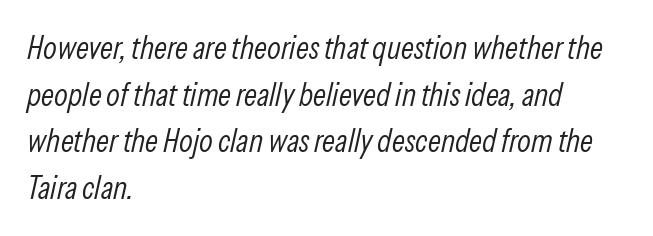
This reads as an unemphasized weight, regular at the heaviest. The face used here is proportionally spaced, like ordinary book or web type. Nobody drew a line under any word here. The font's italic variant was chosen for this text. Does the copy run flush right? No — it runs flush left. You could call the tracking neutral — neither tight nor loose.
